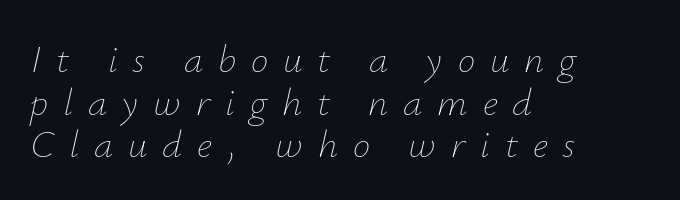
{"italic": "yes", "lean": "right", "slant_degrees": 12, "bold": "no", "weight": "thin", "width": "normal", "stroke_contrast": "low", "x_height": "small", "monospaced": "no", "underline": "no", "align": "left", "line_spacing": "tight", "line_spacing_ratio": 1.09, "letter_spacing": "wide", "letter_spacing_em": 0.38, "glyph_px": 39}
